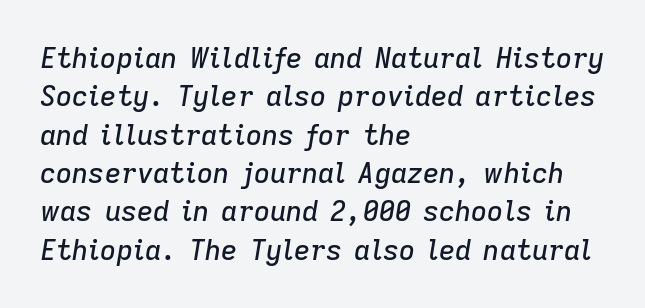
Q: Is the text italic (slanted)? A: Yes, it leans right by about 9 degrees.
Q: Is the text underlined? A: No.
Q: How is the paragraph aligned? A: Left-aligned.
Q: Is the spacing between letters normal or unusually wide? A: Normal.
Q: Is the spacing between lines tight, normal or loose? A: Normal.
Q: Width (condensed, normal, or wide)? A: Normal.
Q: Stroke contrast? A: Low.
Q: x-height? A: Medium.
Q: Monospaced? A: No.
